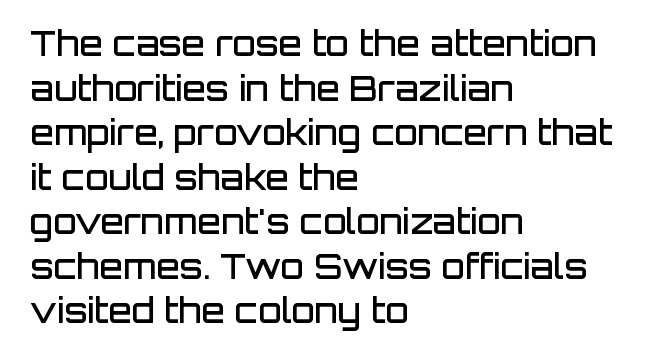
Q: Is the text bold? A: Semi-bold.
Q: Is the text italic (slanted)? A: No, it is upright.
Q: Is the typeface a serif or a sans-serif typeface? A: Sans-serif.
Q: Is the text underlined? A: No.
Q: How is the paragraph aligned? A: Left-aligned.
Q: Is the spacing between letters normal or unusually wide? A: Normal.
Q: Is the spacing between lines tight, normal or loose? A: Normal.
Q: Width (condensed, normal, or wide)? A: Normal.
Q: Stroke contrast? A: Low.
Q: x-height? A: Large.
Q: Monospaced? A: No.
